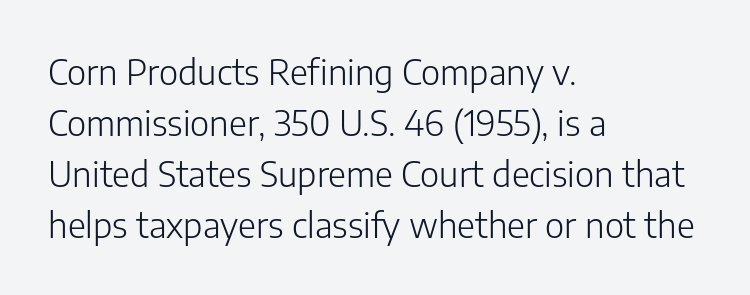
Q: Is the text bold? A: No.
Q: Is the text italic (slanted)? A: No, it is upright.
Q: Is the typeface a serif or a sans-serif typeface? A: Sans-serif.
Q: Is the text underlined? A: No.
Q: How is the paragraph aligned? A: Left-aligned.
Q: Is the spacing between letters normal or unusually wide? A: Normal.
Q: Is the spacing between lines tight, normal or loose? A: Normal.
Q: Width (condensed, normal, or wide)? A: Normal.
Q: Stroke contrast? A: Low.
Q: x-height? A: Medium.
Q: Monospaced? A: No.
